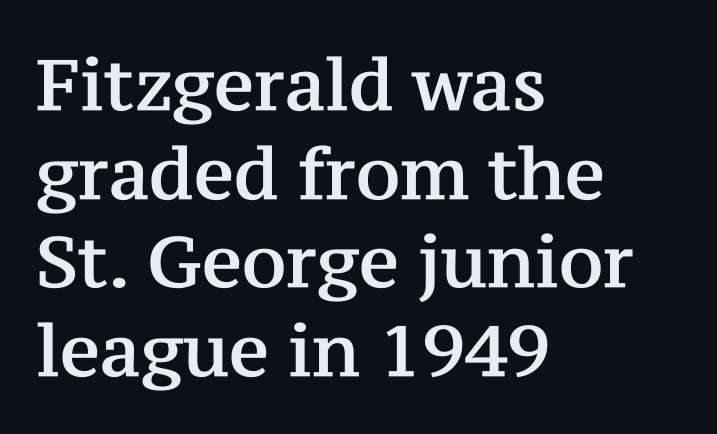
The glyphs in this specimen are seriffed. In terms of posture, this sample is upright. Is this a fixed-width face? No — the glyphs have proportional, varying widths. The specimen omits any rule beneath the text block's lines. The tracking reads as untouched default to a designer's eye. These lines sit exactly where default settings would place them.
